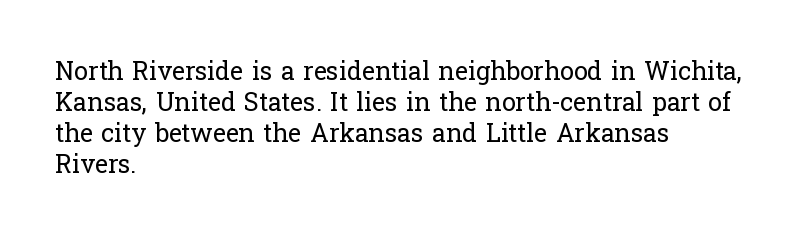
{"italic": "no", "bold": "no", "underline": "no", "align": "left", "line_spacing_ratio": 1.24, "letter_spacing": "normal", "letter_spacing_em": 0.0, "glyph_px": 25}
